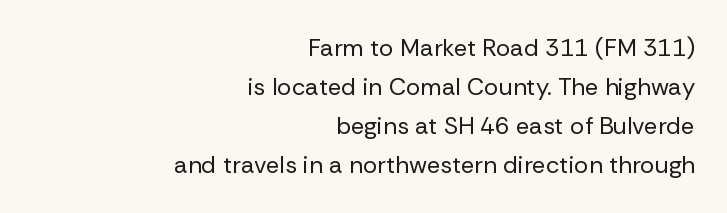
{"italic": "no", "bold": "no", "underline": "no", "align": "right", "line_spacing": "normal", "line_spacing_ratio": 1.62, "letter_spacing": "normal", "letter_spacing_em": 0.0, "glyph_px": 24}
